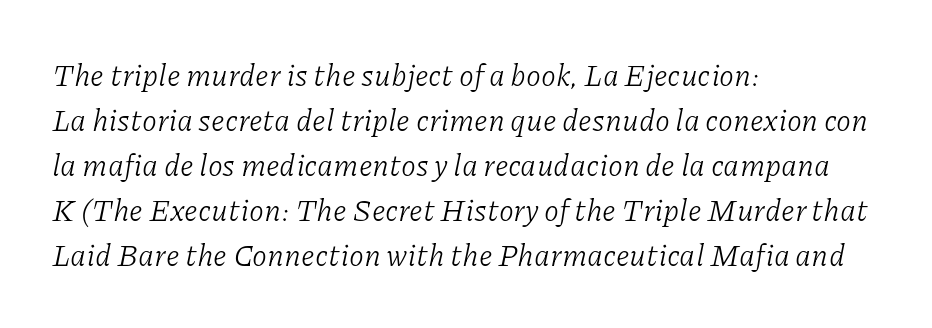
{"serif": "yes", "italic": "yes", "lean": "right", "slant_degrees": 11, "bold": "no", "weight": "light", "width": "normal", "stroke_contrast": "low", "x_height": "medium", "monospaced": "no", "underline": "no", "align": "left", "line_spacing": "normal", "line_spacing_ratio": 1.5, "letter_spacing": "normal", "letter_spacing_em": 0.0, "glyph_px": 30}
